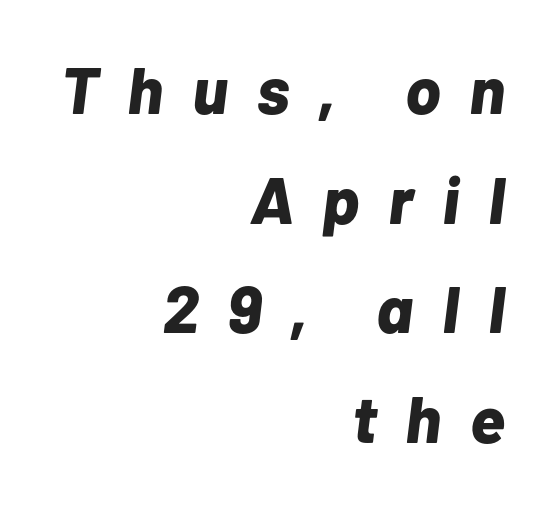
{"italic": "yes", "lean": "right", "slant_degrees": 7, "bold": "yes", "weight": "bold", "width": "normal", "stroke_contrast": "low", "x_height": "medium", "monospaced": "no", "underline": "no", "align": "right", "line_spacing": "normal", "line_spacing_ratio": 1.66, "letter_spacing": "wide", "letter_spacing_em": 0.44, "glyph_px": 66}
